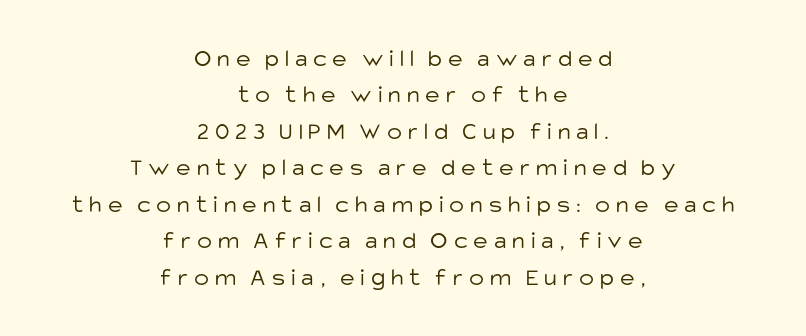
Q: Is the text bold? A: No.
Q: Is the text italic (slanted)? A: No, it is upright.
Q: Is the text underlined? A: No.
Q: How is the paragraph aligned? A: Centered.
Q: Is the spacing between letters normal or unusually wide? A: Unusually wide.
Q: Is the spacing between lines tight, normal or loose? A: Normal.
